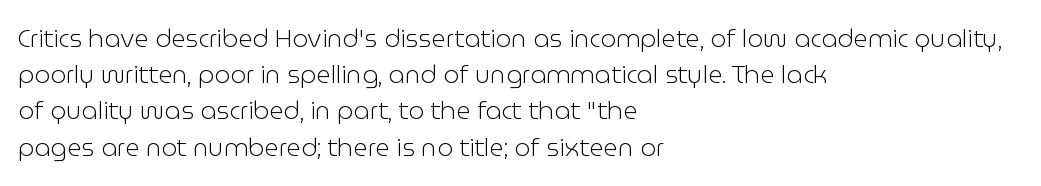
{"italic": "no", "bold": "no", "underline": "no", "align": "left", "line_spacing": "normal", "line_spacing_ratio": 1.45, "letter_spacing": "normal", "letter_spacing_em": 0.0, "glyph_px": 25}
